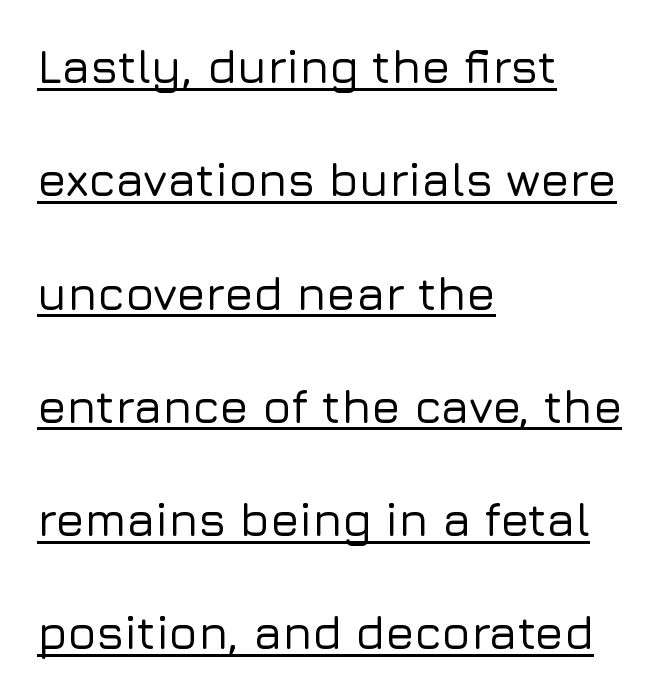
The image shows 47 px sans-serif type, upright; set left-aligned, loose line spacing (2.41x), normal letter spacing, underlined; low stroke contrast and a medium x-height.
